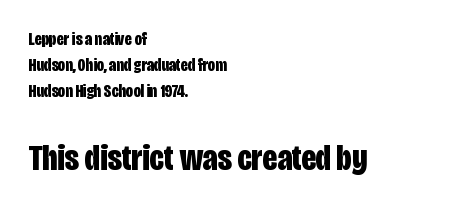
Varying glyph widths throughout — classic text-font behaviour. Stroke thickness is high; the sample reads as a true bold. This rendering features lettering with no underline. Notice how the passage keeps a crisp vertical edge on the left only. The letters in the lower block stand taller than those in the block above.
